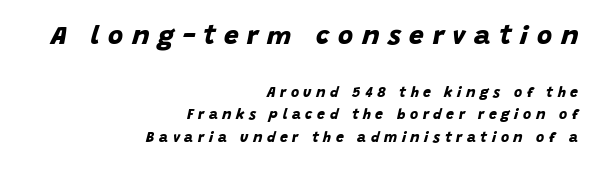
{"bold": "yes", "underline": "no", "align": "right", "line_spacing": "normal", "line_spacing_ratio": 1.59, "letter_spacing": "wide", "letter_spacing_em": 0.33, "larger_block": "first", "size_ratio": 1.86, "glyph_px": 26}
